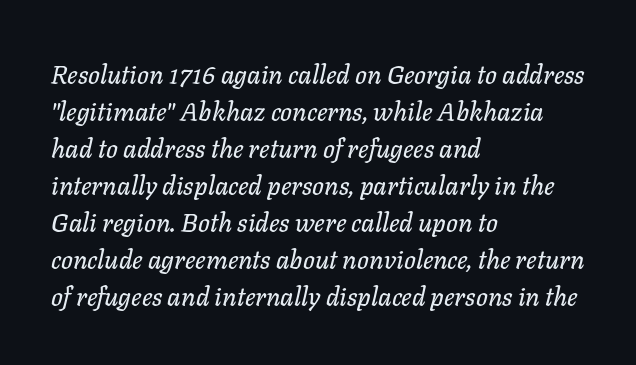
Q: Is the text italic (slanted)? A: Yes, it leans right by about 11 degrees.
Q: Is the text underlined? A: No.
Q: How is the paragraph aligned? A: Left-aligned.
Q: Is the spacing between letters normal or unusually wide? A: Normal.
Q: Is the spacing between lines tight, normal or loose? A: Normal.
